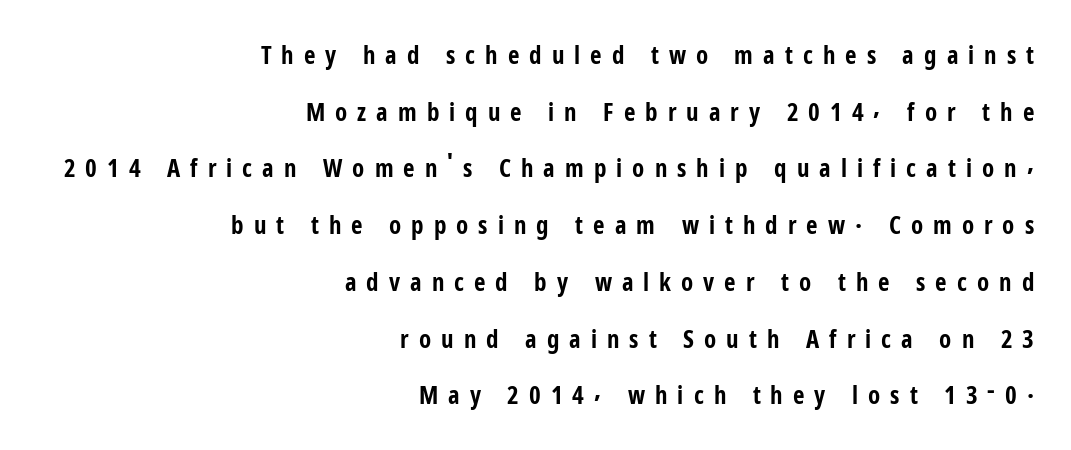
{"italic": "no", "bold": "yes", "underline": "no", "align": "right", "line_spacing": "loose", "line_spacing_ratio": 2.27, "letter_spacing": "wide", "letter_spacing_em": 0.4, "glyph_px": 25}
